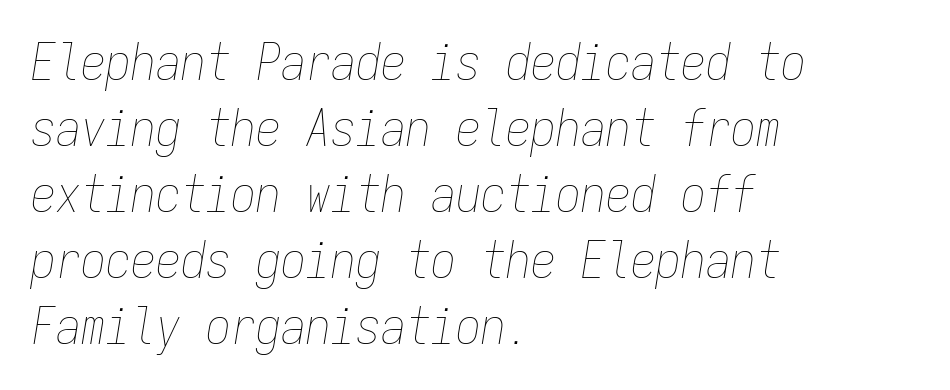
{"italic": "yes", "lean": "right", "slant_degrees": 9, "bold": "no", "weight": "thin", "width": "condensed", "stroke_contrast": "low", "x_height": "medium", "monospaced": "yes", "underline": "no", "align": "left", "line_spacing": "normal", "line_spacing_ratio": 1.32, "letter_spacing": "normal", "letter_spacing_em": 0.0, "glyph_px": 50}
